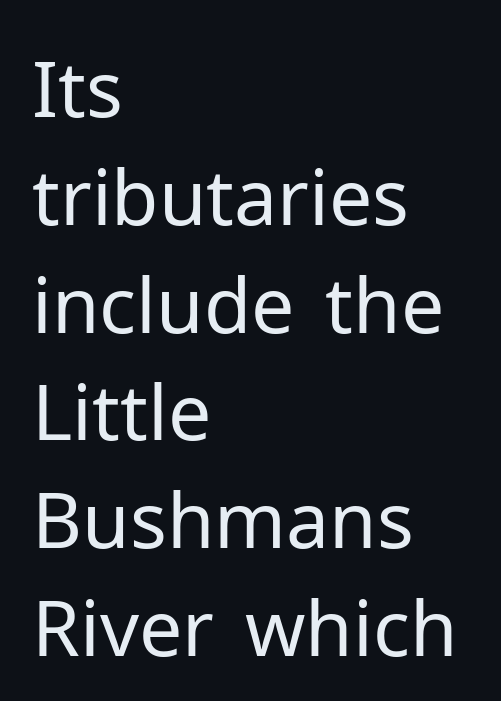
If you drew a ruler down the left edge, every line would touch it. When letters stand straight like this, we call the style roman or upright. This is sans-serif lettering, the kind often seen on screens and signage. The passage shown is typed in a proportional face where columns would drift.
